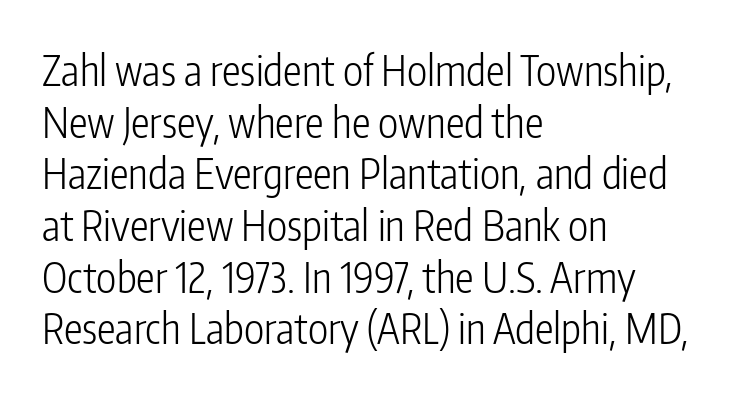
Where is the straight margin? On the left. Letters rest on an invisible, unmarked baseline. Serifs: no, the terminals of the letterforms are clean. The font sits on the lighter half of the weight spectrum, regular included. Vertical strokes here are truly vertical. Between one letter and the next there's only the usual sliver of space.
